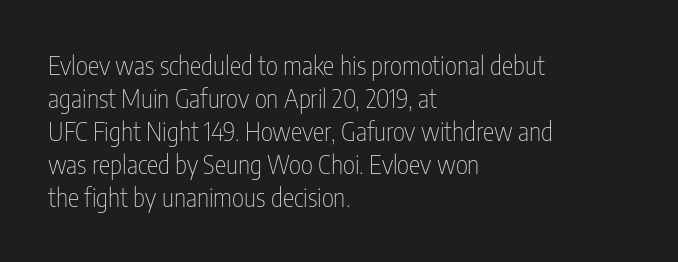
{"italic": "no", "bold": "no", "underline": "no", "align": "left", "line_spacing": "normal", "line_spacing_ratio": 1.27, "letter_spacing": "normal", "letter_spacing_em": 0.0, "glyph_px": 26}
